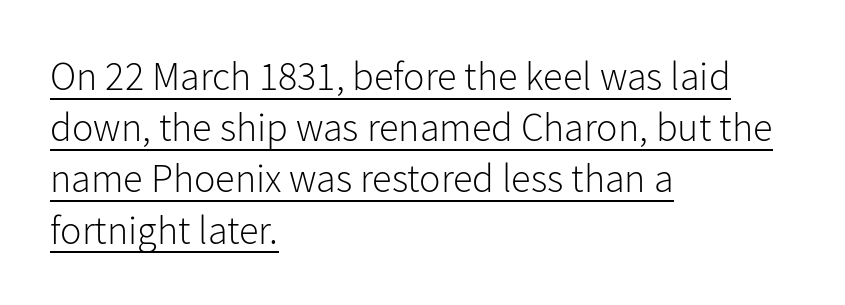
Q: Is the text bold? A: No.
Q: Is the text italic (slanted)? A: No, it is upright.
Q: Is the typeface a serif or a sans-serif typeface? A: Sans-serif.
Q: Is the text underlined? A: Yes.
Q: How is the paragraph aligned? A: Left-aligned.
Q: Is the spacing between letters normal or unusually wide? A: Normal.
Q: Is the spacing between lines tight, normal or loose? A: Normal.
Q: Width (condensed, normal, or wide)? A: Normal.
Q: Stroke contrast? A: Low.
Q: x-height? A: Medium.
Q: Monospaced? A: No.
